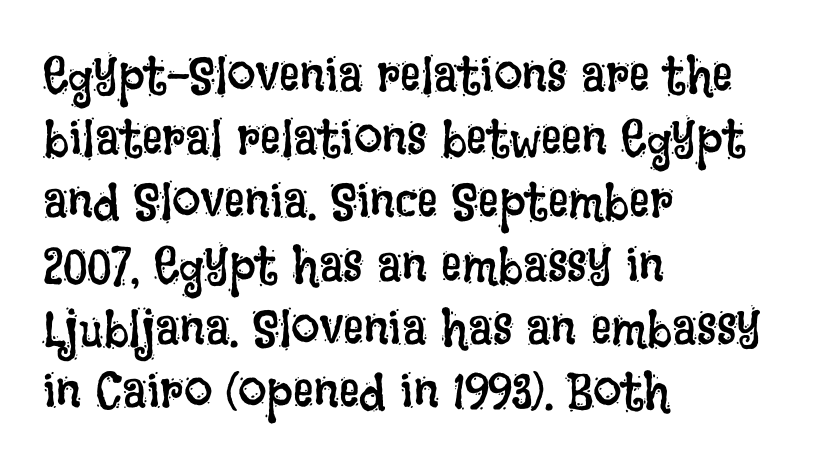
Q: Is the text bold? A: No.
Q: Is the text italic (slanted)? A: No, it is upright.
Q: Is the text underlined? A: No.
Q: How is the paragraph aligned? A: Left-aligned.
Q: Is the spacing between letters normal or unusually wide? A: Normal.
Q: Width (condensed, normal, or wide)? A: Condensed.
Q: Stroke contrast? A: Low.
Q: x-height? A: Large.
Q: Monospaced? A: No.
